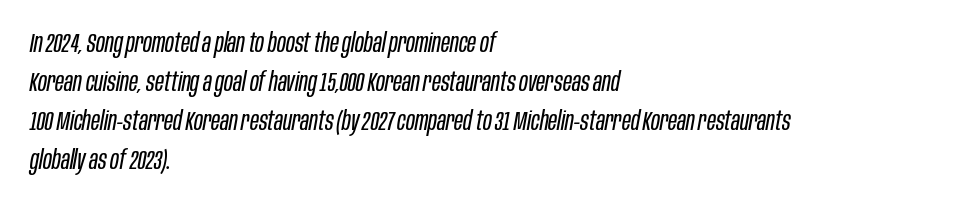
Q: Is the text bold? A: No.
Q: Is the text italic (slanted)? A: Yes, it leans right by about 10 degrees.
Q: Is the text underlined? A: No.
Q: How is the paragraph aligned? A: Left-aligned.
Q: Is the spacing between letters normal or unusually wide? A: Normal.
Q: Is the spacing between lines tight, normal or loose? A: Normal.
